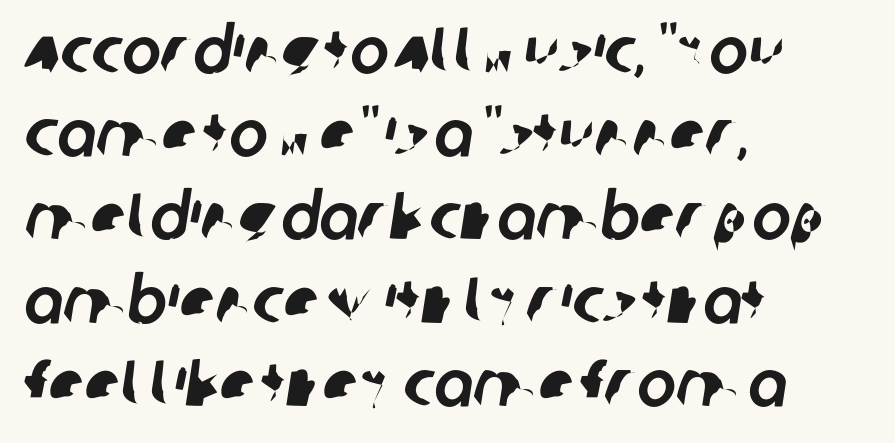
Q: Is the typeface a serif or a sans-serif typeface? A: Sans-serif.
Q: Is the text underlined? A: No.
Q: How is the paragraph aligned? A: Left-aligned.
Q: Is the spacing between letters normal or unusually wide? A: Normal.
Q: Is the spacing between lines tight, normal or loose? A: Normal.
Q: Width (condensed, normal, or wide)? A: Normal.
Q: Stroke contrast? A: Low.
Q: x-height? A: Large.
Q: Monospaced? A: No.
